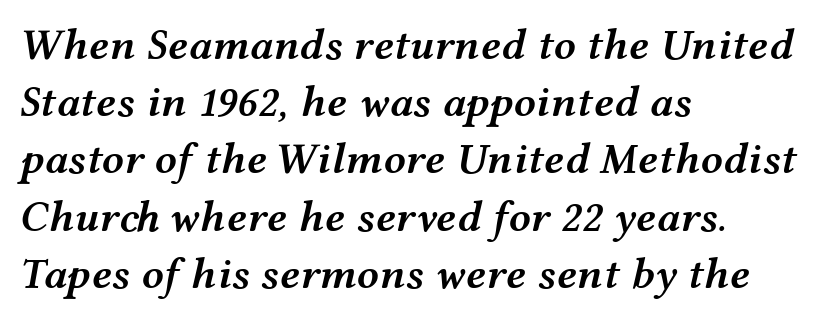
The gaps between neighbouring characters are ordinary and unremarkable. This rendering features lettering with no underline. Caption: semibold face, moderately heavy strokes. These lines are set flush left with a ragged right edge. A typesetter would call this proportional, since set widths differ per character. Every character sits at an angle, as italics do.
